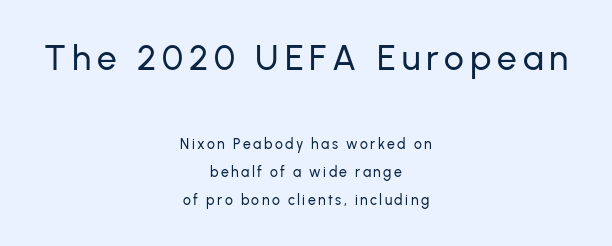
The image shows 35 px sans-serif type, upright; set centered, loose line spacing (2.02x), not underlined; the first (top) block is 2.5x larger; low stroke contrast and a medium x-height.
